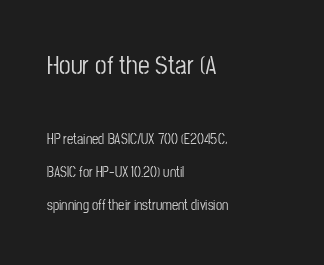
The initial chunk of copy outweighs the following chunk in type size. Only glyphs here, with clear space below each row. The horizontal fit of the characters is conventional and even. Ordinary non-slanted type is in use. Compared with typical paragraphs, the rows here are farther apart. The lines in this sample share a left origin and differ only in where they stop.
